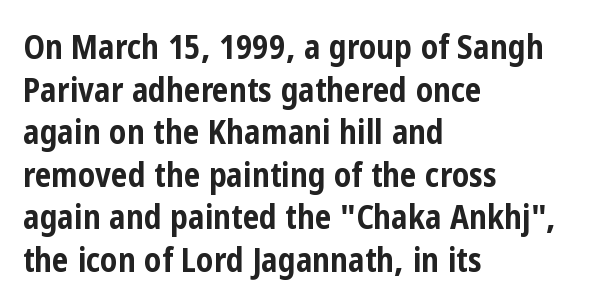
The font is running at its bold setting. If you measured baseline to baseline, you'd find a middling distance. Caption: standard tracking, unaltered. Decoration check: the copy has no underline. Each line starts at the same left margin while the right side varies.
